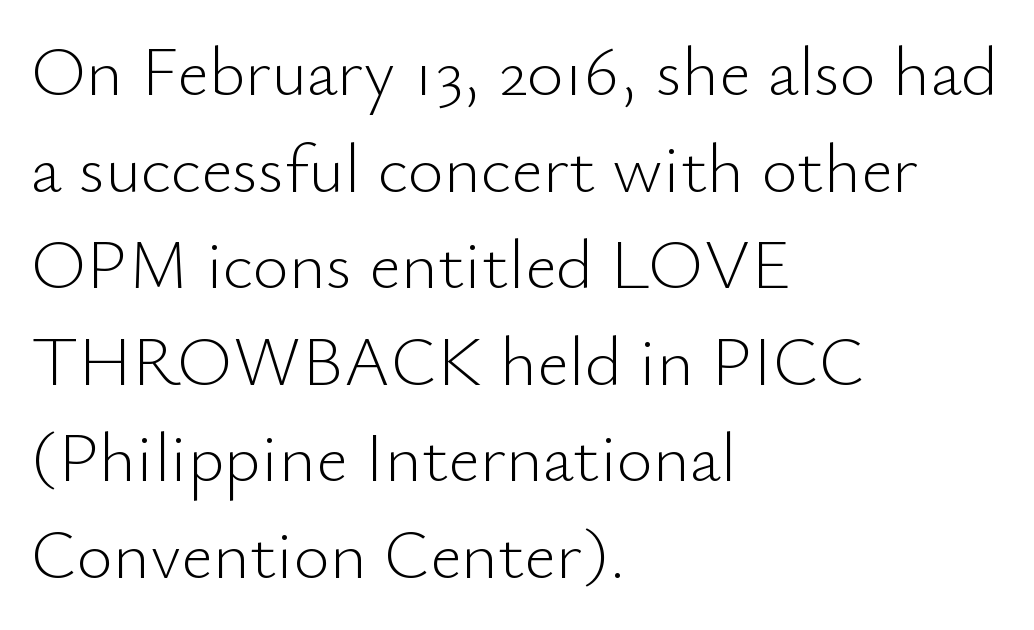
Q: Is the text bold? A: No.
Q: Is the text italic (slanted)? A: No, it is upright.
Q: Is the typeface a serif or a sans-serif typeface? A: Sans-serif.
Q: Is the text underlined? A: No.
Q: How is the paragraph aligned? A: Left-aligned.
Q: Is the spacing between letters normal or unusually wide? A: Normal.
Q: Is the spacing between lines tight, normal or loose? A: Normal.
Q: Width (condensed, normal, or wide)? A: Normal.
Q: Stroke contrast? A: Low.
Q: x-height? A: Small.
Q: Monospaced? A: No.
